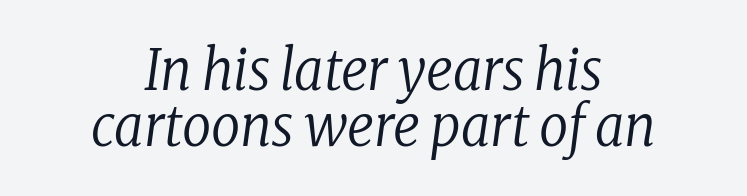
The image shows 57 px regular-weight, condensed serif type, italic (leaning right); set centered, tight line spacing (0.99x), normal letter spacing, not underlined; low stroke contrast and a medium x-height.
